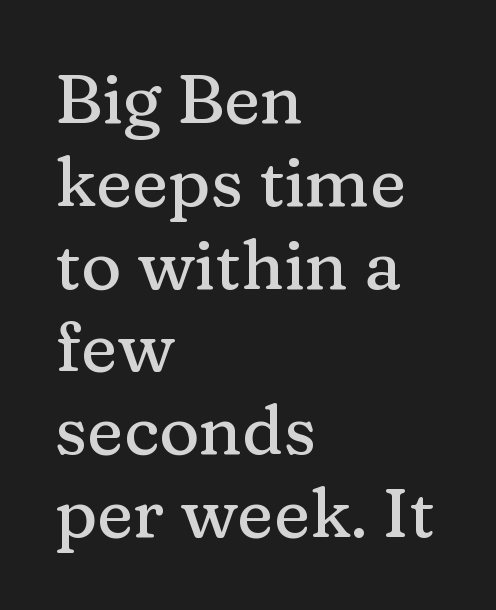
The image shows 69 px serif type, upright; set left-aligned, line spacing 1.2x, normal letter spacing, not underlined; medium stroke contrast and a medium x-height.
